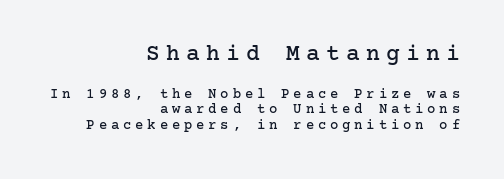
{"italic": "no", "underline": "no", "align": "right", "line_spacing": "tight", "line_spacing_ratio": 1.11, "letter_spacing": "wide", "letter_spacing_em": 0.27, "larger_block": "first", "size_ratio": 1.64, "glyph_px": 23}
